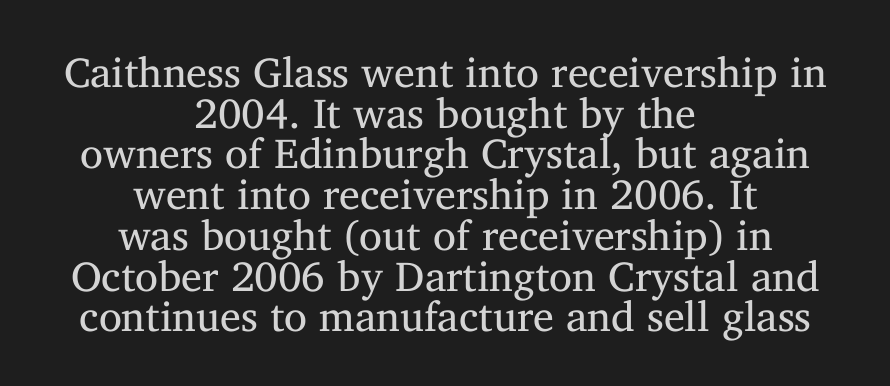
{"serif": "yes", "italic": "no", "bold": "no", "weight": "regular", "width": "normal", "stroke_contrast": "medium", "x_height": "medium", "monospaced": "no", "underline": "no", "align": "center", "line_spacing": "tight", "line_spacing_ratio": 0.97, "letter_spacing": "normal", "letter_spacing_em": 0.0, "glyph_px": 42}
